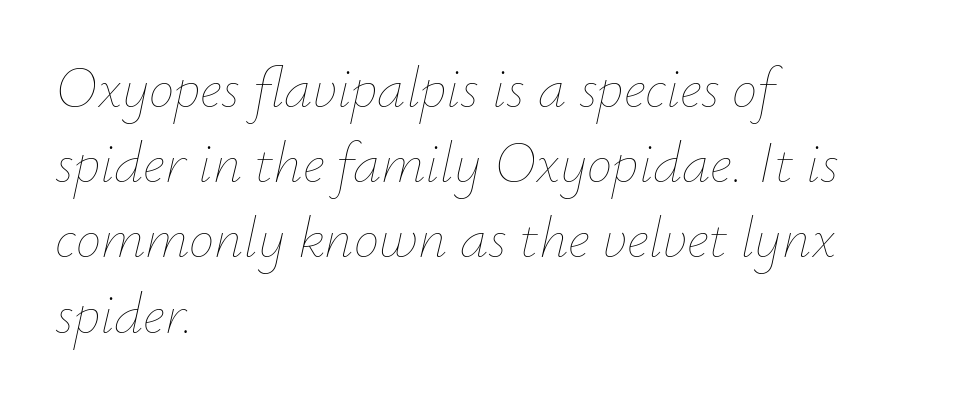
Q: Is the text bold? A: No.
Q: Is the text italic (slanted)? A: Yes, it leans right by about 12 degrees.
Q: Is the text underlined? A: No.
Q: How is the paragraph aligned? A: Left-aligned.
Q: Is the spacing between letters normal or unusually wide? A: Normal.
Q: Is the spacing between lines tight, normal or loose? A: Normal.
Q: Width (condensed, normal, or wide)? A: Normal.
Q: Stroke contrast? A: Low.
Q: x-height? A: Small.
Q: Monospaced? A: No.
